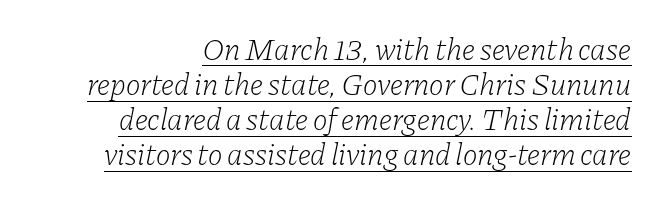
The image shows 31 px light serif type, italic (leaning right); set right-aligned, tight line spacing (1.13x), normal letter spacing, underlined; low stroke contrast and a medium x-height.
